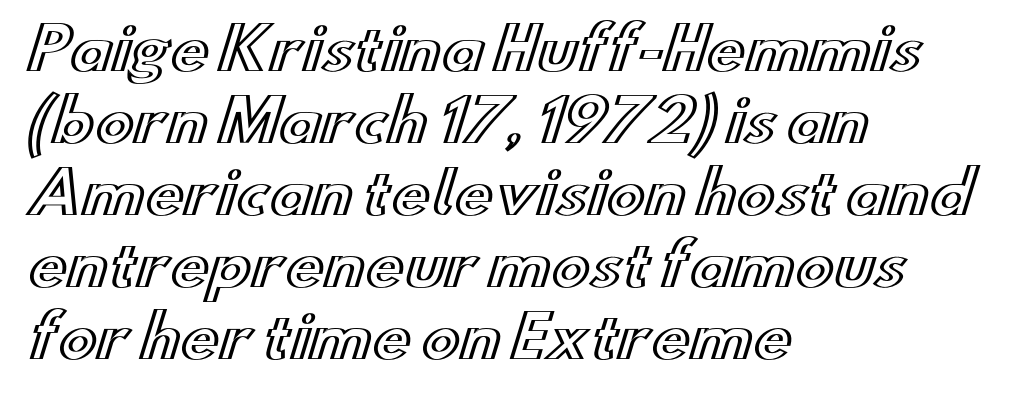
{"width": "wide", "x_height": "small", "monospaced": "no", "underline": "no", "align": "left", "line_spacing_ratio": 1.24, "letter_spacing": "normal", "letter_spacing_em": 0.0, "glyph_px": 58}
